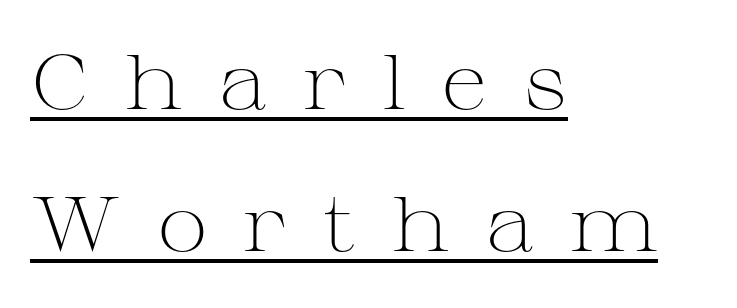
The image shows 77 px light, wide serif type, upright; set left-aligned, line spacing 1.85x, unusually wide letter spacing (+0.46 em), underlined; medium stroke contrast and a medium x-height.
